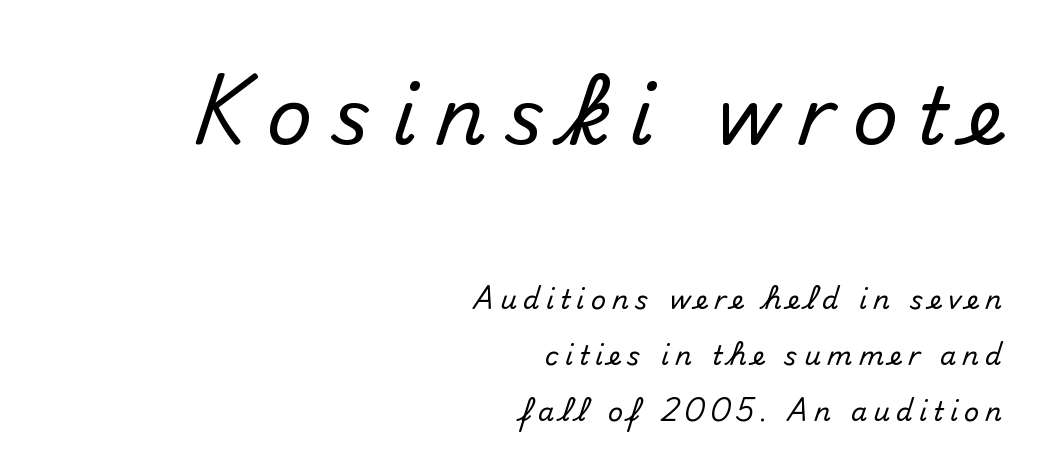
{"serif": "no", "width": "normal", "stroke_contrast": "medium", "x_height": "small", "monospaced": "no", "underline": "no", "align": "right", "line_spacing": "loose", "line_spacing_ratio": 2.14, "letter_spacing": "wide", "letter_spacing_em": 0.24, "larger_block": "first", "size_ratio": 3.04, "glyph_px": 79}
